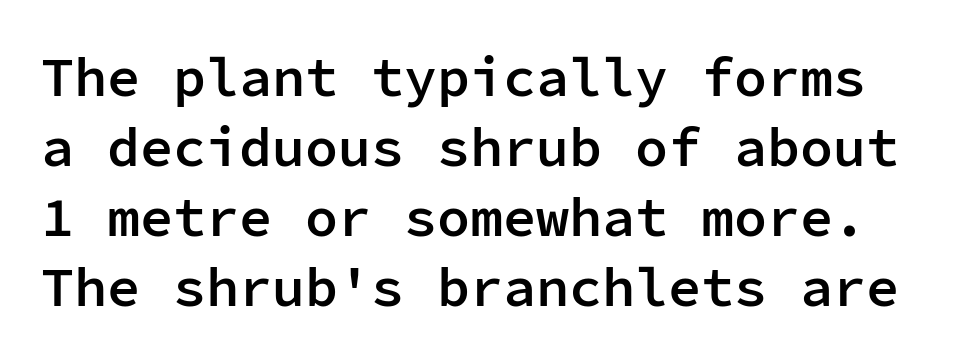
{"serif": "no", "italic": "no", "bold": "semi", "weight": "semibold", "width": "normal", "stroke_contrast": "low", "x_height": "medium", "monospaced": "yes", "underline": "no", "line_spacing": "normal", "line_spacing_ratio": 1.27, "letter_spacing": "normal", "letter_spacing_em": 0.0, "glyph_px": 55}
